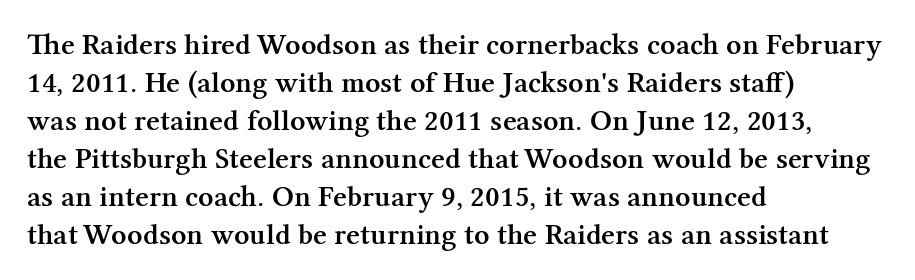
Q: Is the text bold? A: Semi-bold.
Q: Is the text italic (slanted)? A: No, it is upright.
Q: Is the typeface a serif or a sans-serif typeface? A: Serif.
Q: Is the text underlined? A: No.
Q: How is the paragraph aligned? A: Left-aligned.
Q: Is the spacing between letters normal or unusually wide? A: Normal.
Q: Is the spacing between lines tight, normal or loose? A: Normal.
Q: Width (condensed, normal, or wide)? A: Normal.
Q: Stroke contrast? A: Medium.
Q: x-height? A: Medium.
Q: Monospaced? A: No.
